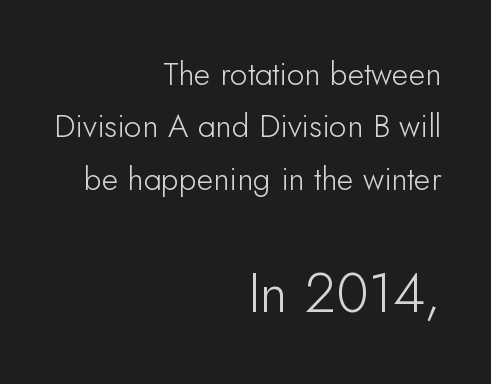
Character size in the trailing block exceeds that of the leading block. The glyphs in this specimen are sans serif. The strip under each line holds only bare page. If you drew a line through each stem, it would be perfectly vertical. The passage shown is typed in a proportional face where columns would drift. The type is set solid horizontally, with unmodified tracking.
